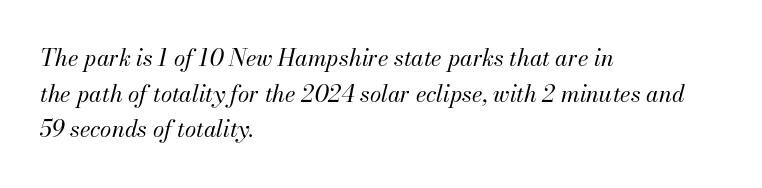
Q: Is the text bold? A: No.
Q: Is the text italic (slanted)? A: Yes, it leans right by about 13 degrees.
Q: Is the text underlined? A: No.
Q: How is the paragraph aligned? A: Left-aligned.
Q: Is the spacing between letters normal or unusually wide? A: Normal.
Q: Is the spacing between lines tight, normal or loose? A: Normal.
